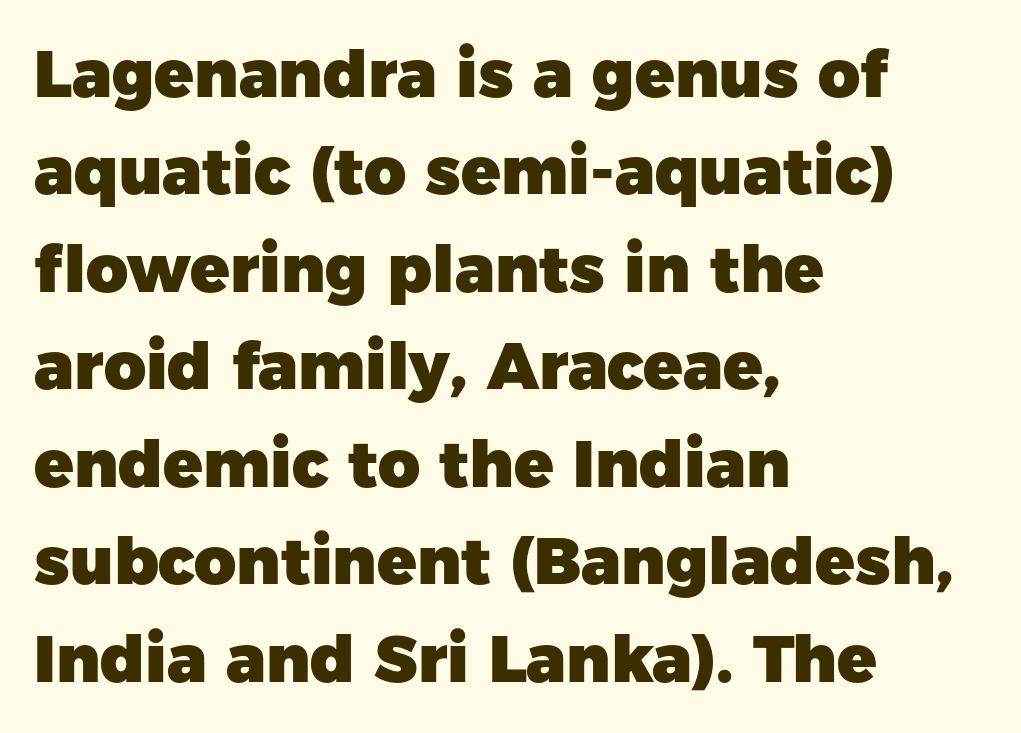
Set as a true bold cut, around the 700 mark. The passage shown is typed in a proportional face where columns would drift. The block of text has a typical density, with ordinary space between rows. Horizontally, the lines are justified to the leading edge only. The letters sit at their default tracking, neither squeezed nor spread. Descenders hang freely into open space.
